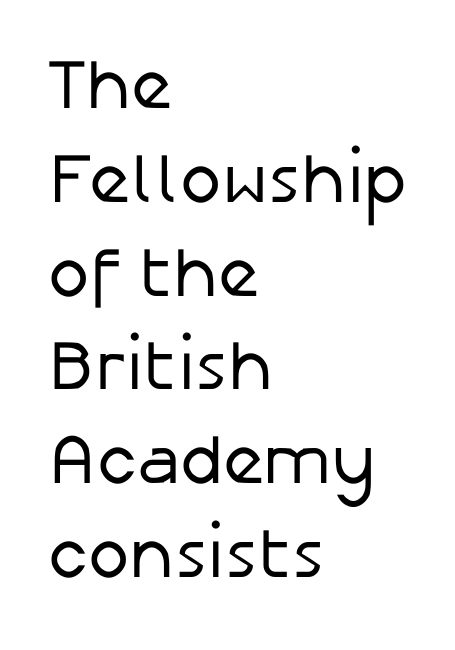
The image shows 70 px regular-weight sans-serif type, upright; set left-aligned, normal line spacing (1.34x), normal letter spacing, not underlined; low stroke contrast and a medium x-height.
